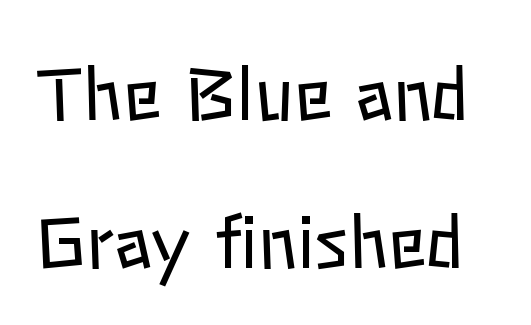
The image shows 71 px regular-weight type, upright; set loose line spacing (2.09x), normal letter spacing, not underlined; low stroke contrast and a medium x-height.
